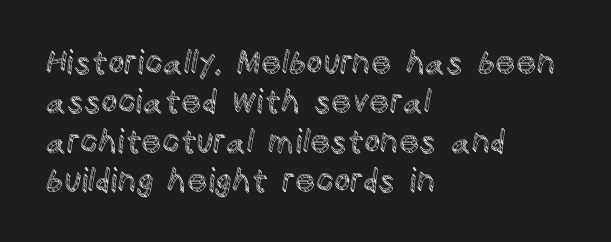
Q: Is the text italic (slanted)? A: Yes.
Q: Is the text underlined? A: No.
Q: How is the paragraph aligned? A: Left-aligned.
Q: Is the spacing between letters normal or unusually wide? A: Normal.
Q: Width (condensed, normal, or wide)? A: Normal.
Q: x-height? A: Large.
Q: Monospaced? A: No.
